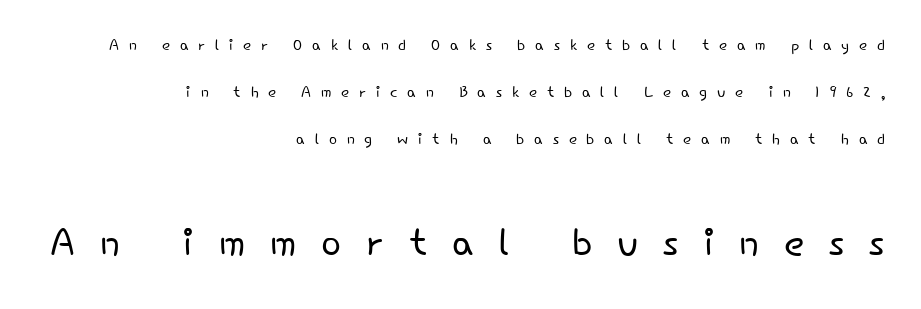
The image shows 53 px light sans-serif type, upright; set right-aligned, loose line spacing (2.23x), unusually wide letter spacing (+0.47 em), not underlined; the second (bottom) block is 2.52x larger; low stroke contrast and a small x-height.
